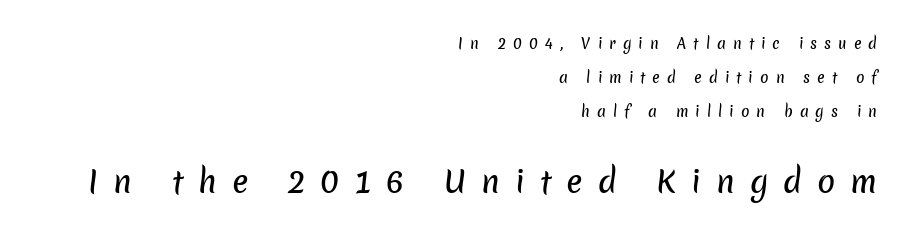
Rule under the text: the space is simply empty. Nothing sits at the stroke ends, so this counts as sans-serif. The line-height multiplier appears high, well above default. The second block has been scaled up relative to the first. All the whitespace from short lines collects on the left.
